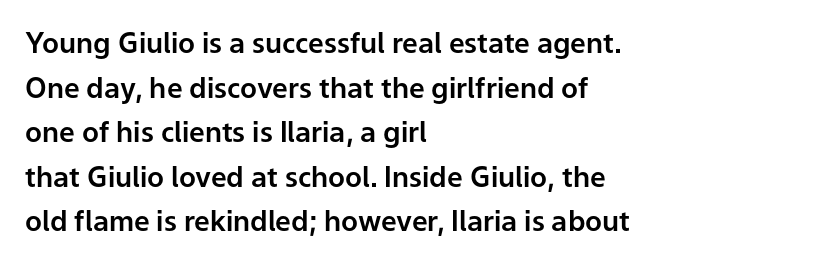
The passage shown is typed in a proportional face where columns would drift. The letters sit at their default tracking, neither squeezed nor spread. This is roman type, the default non-slanted kind. Every row of glyphs begins at an identical x-position on the left.
